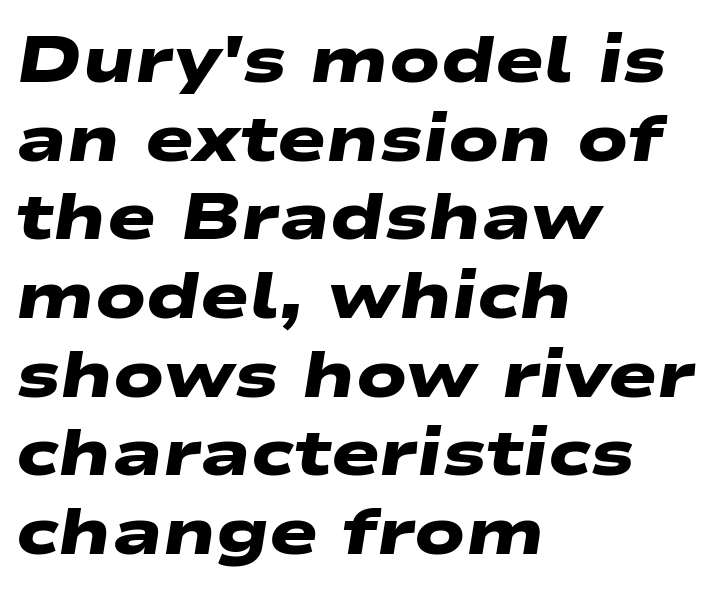
The image shows 65 px heavy, wide sans-serif type; set left-aligned, line spacing 1.21x, normal letter spacing, not underlined; low stroke contrast and a medium x-height.
